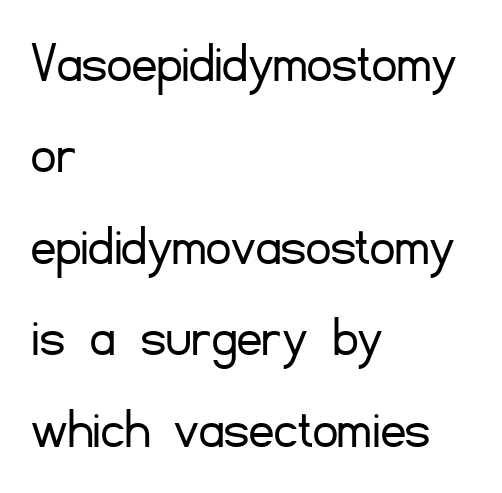
Tall strokes in this sample are plumb rather than angled. Beneath every word, the page is bare. Line spacing here is normal. The rag falls on the right side of this text block. This sample uses plain, unmodified letter spacing.
